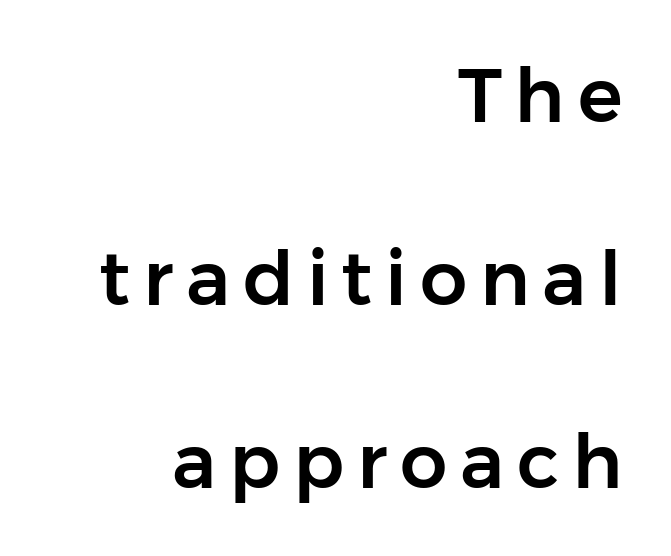
{"serif": "no", "italic": "no", "width": "normal", "stroke_contrast": "low", "x_height": "medium", "monospaced": "no", "underline": "no", "align": "right", "line_spacing": "loose", "line_spacing_ratio": 2.44, "glyph_px": 75}
